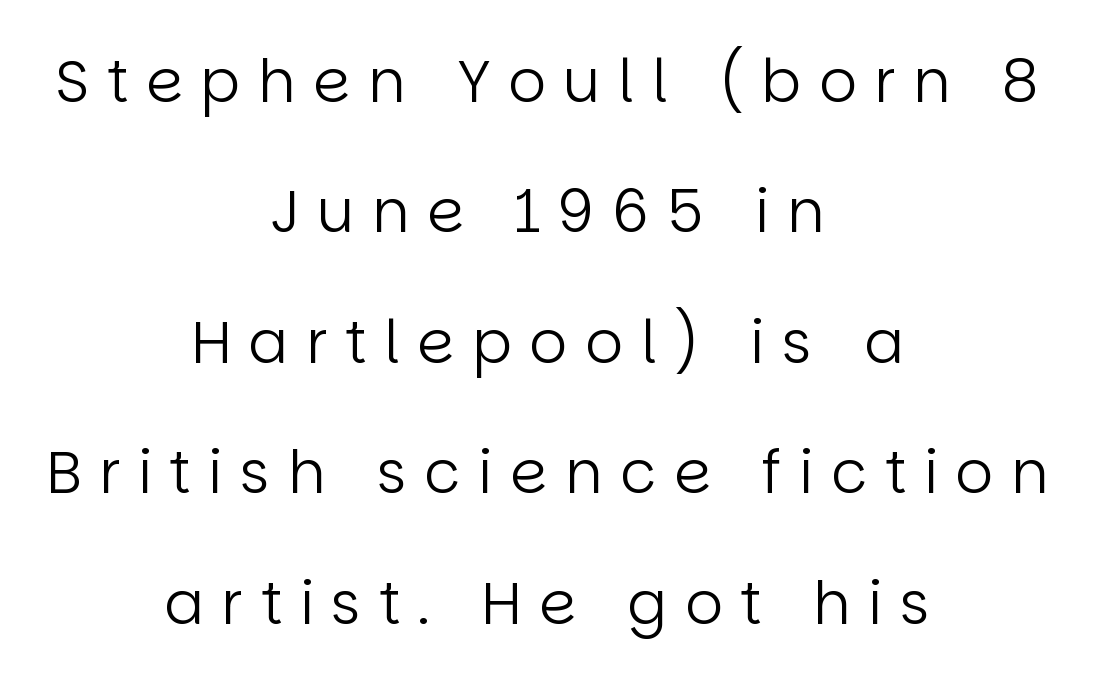
Think of a printed novel: that variable character pitch is what you see here. Display-style spreading of the glyphs; the letterfit is very open. If you measured baseline to baseline, you'd find a long distance. No word sits above an underline. The compositor balanced each line on the midline.
